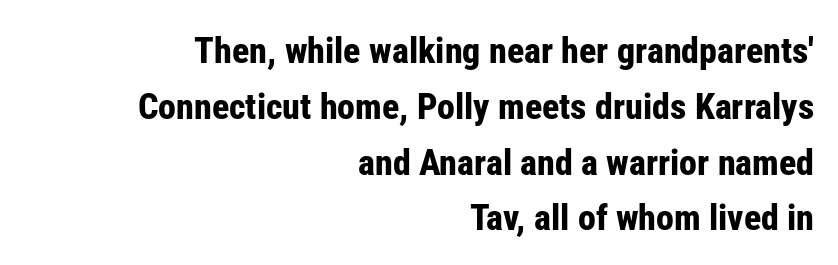
The image shows 36 px bold, condensed sans-serif type, upright; set right-aligned, normal line spacing (1.55x), normal letter spacing, not underlined; low stroke contrast and a medium x-height.
